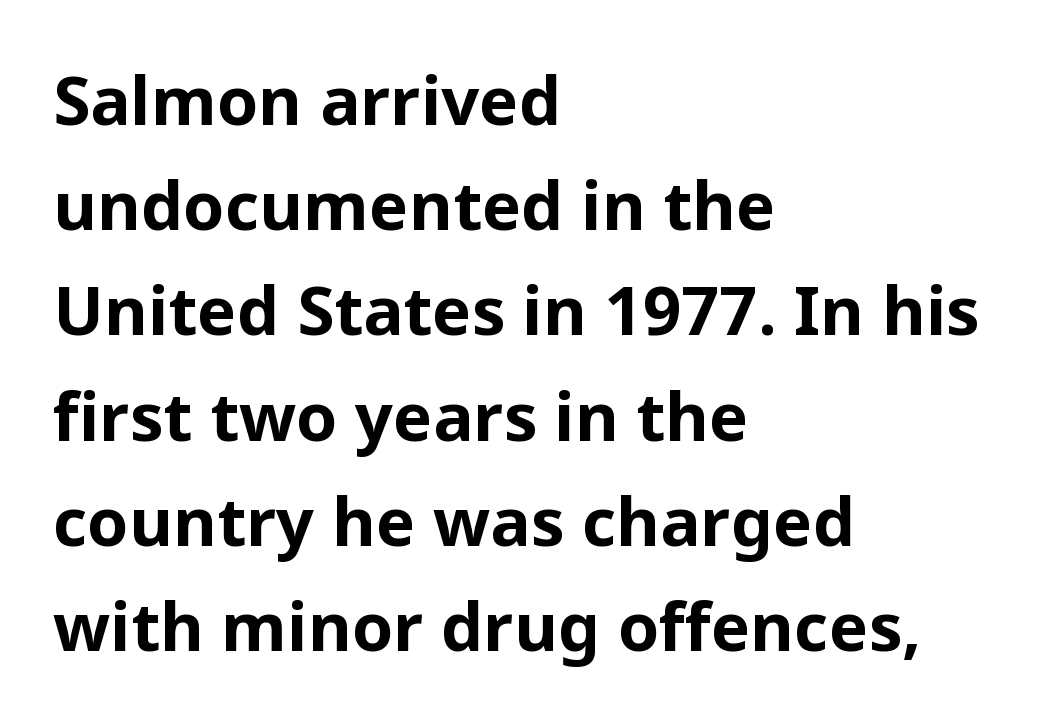
{"serif": "no", "italic": "no", "bold": "yes", "weight": "bold", "width": "normal", "stroke_contrast": "low", "x_height": "medium", "monospaced": "no", "underline": "no", "align": "left", "line_spacing": "normal", "line_spacing_ratio": 1.57, "letter_spacing": "normal", "letter_spacing_em": 0.0, "glyph_px": 67}
